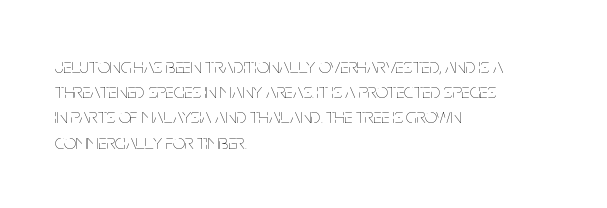
The image shows 21 px text type, upright; set left-aligned, line spacing 1.2x, normal letter spacing, not underlined.
